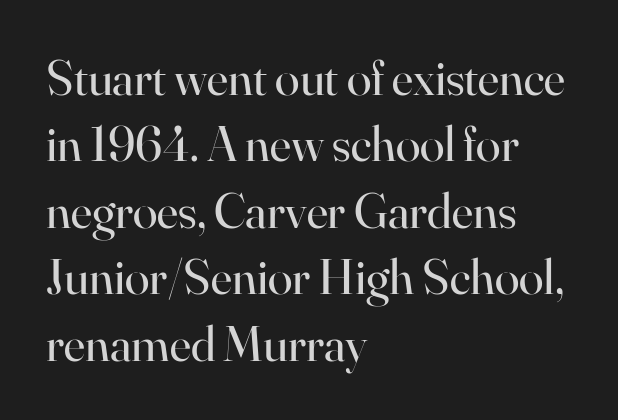
{"serif": "yes", "italic": "no", "bold": "no", "weight": "regular", "width": "normal", "stroke_contrast": "high", "x_height": "small", "monospaced": "no", "underline": "no", "align": "left", "line_spacing": "normal", "line_spacing_ratio": 1.33, "letter_spacing": "normal", "letter_spacing_em": 0.0, "glyph_px": 50}
